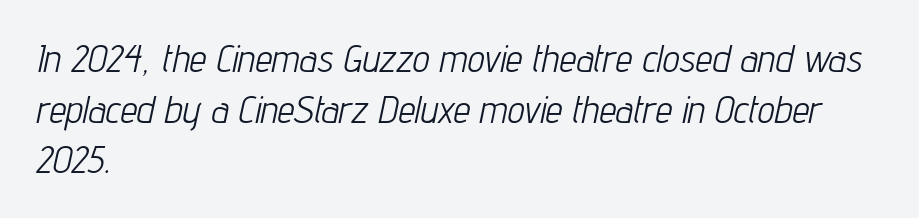
The passage shown is not bold in any degree. Underlining? Definitely not there. This sample keeps an unexceptional amount of space between lines. In terms of posture, this sample is oblique.
